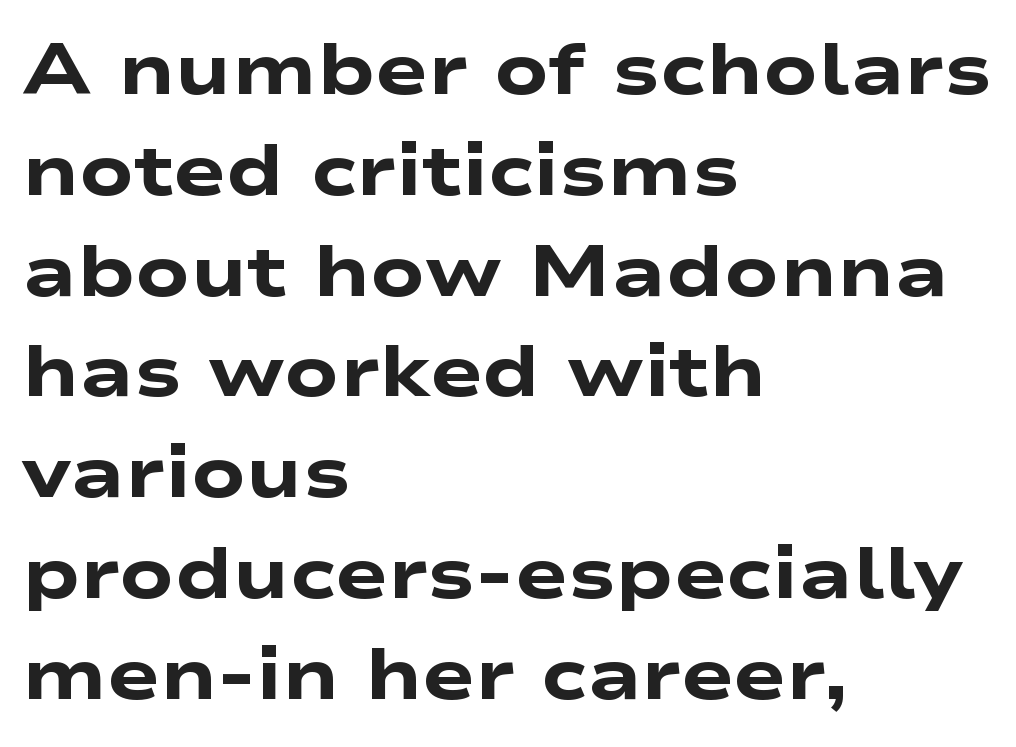
{"serif": "no", "bold": "yes", "weight": "heavy", "width": "wide", "stroke_contrast": "low", "x_height": "medium", "monospaced": "no", "underline": "no", "align": "left", "line_spacing": "normal", "line_spacing_ratio": 1.42, "letter_spacing": "normal", "letter_spacing_em": 0.0, "glyph_px": 71}
